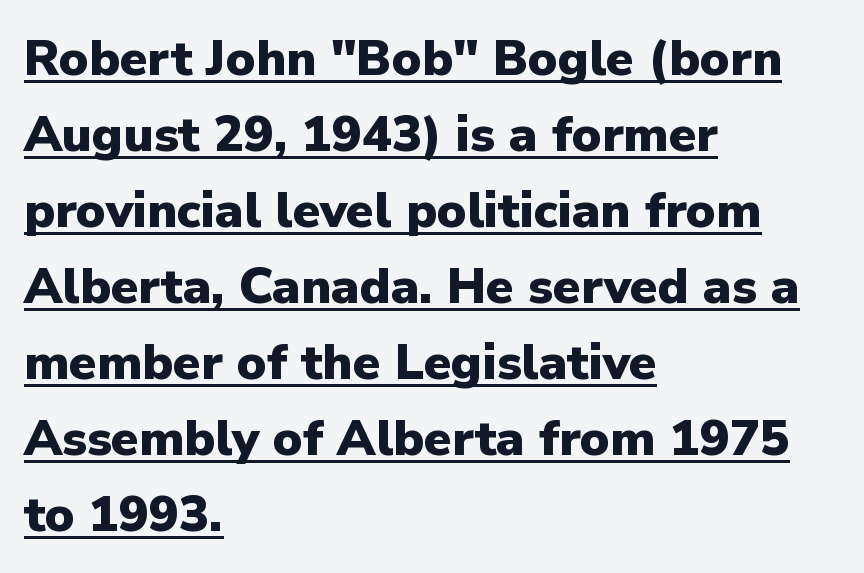
{"serif": "no", "italic": "no", "bold": "yes", "weight": "heavy", "width": "normal", "stroke_contrast": "low", "x_height": "medium", "monospaced": "no", "underline": "yes", "align": "left", "line_spacing": "normal", "line_spacing_ratio": 1.52, "letter_spacing": "normal", "letter_spacing_em": 0.0, "glyph_px": 50}
